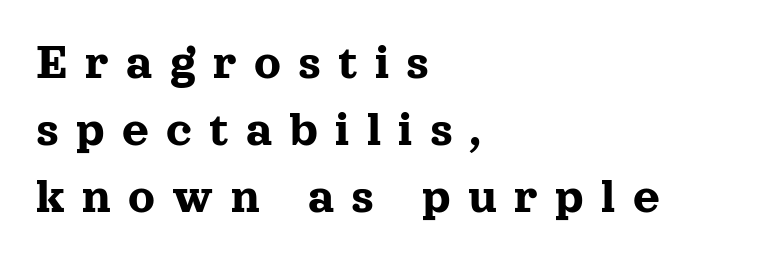
Short note: letters widely spaced. Think of a printed novel: that variable character pitch is what you see here. The foot of each line stays bare and open. Tall strokes in this sample are plumb rather than angled. Horizontal alignment here is leftward, the default for most running prose. You can tell from the footed stems that serif type was used.
